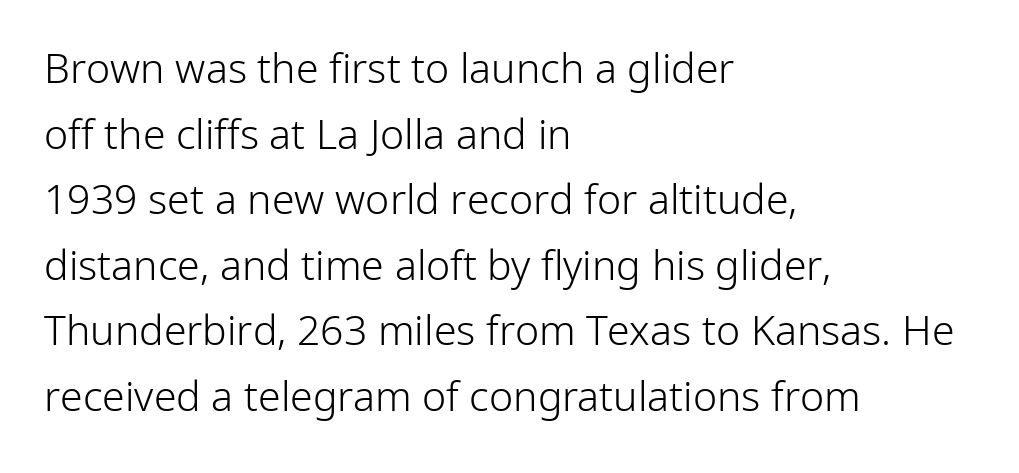
The typeface has the unassuming heft of standard copy or less. Proportional: the letters do not fall into vertical columns. This is sans-serif lettering, the kind often seen on screens and signage. Nothing unusual about the tracking: characters are spaced as the font intends. The lettering stays uniformly vertical, giving the passage a roman look.
